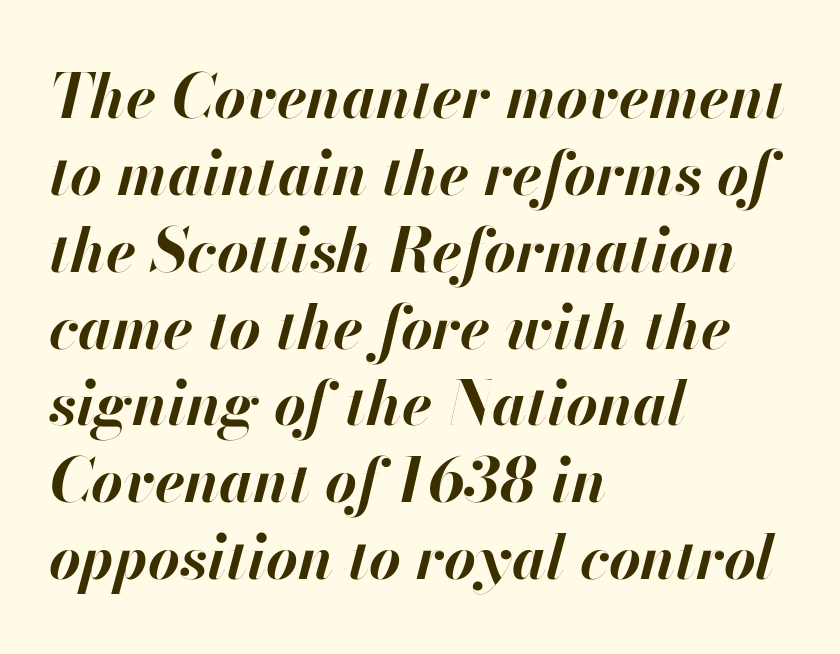
{"italic": "yes", "lean": "right", "slant_degrees": 13, "bold": "yes", "weight": "bold", "width": "normal", "stroke_contrast": "high", "x_height": "small", "monospaced": "no", "underline": "no", "align": "left", "line_spacing": "normal", "line_spacing_ratio": 1.26, "letter_spacing": "normal", "letter_spacing_em": 0.0, "glyph_px": 61}
